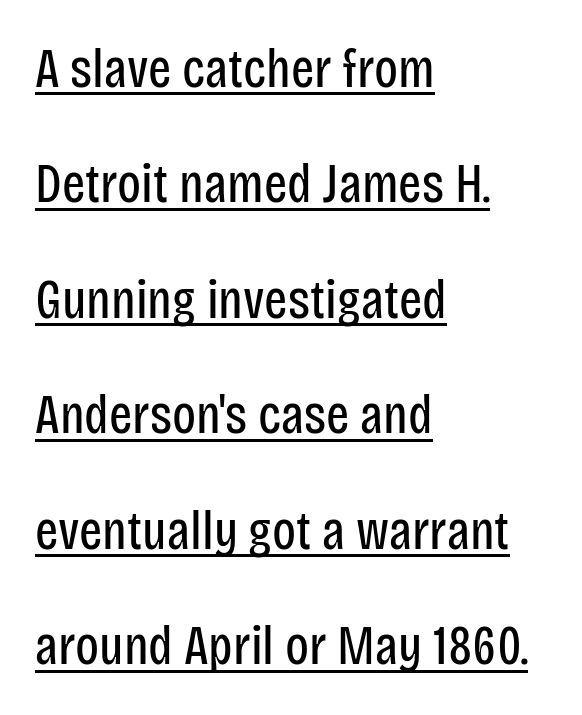
Q: Is the text bold? A: No.
Q: Is the text italic (slanted)? A: No, it is upright.
Q: Is the typeface a serif or a sans-serif typeface? A: Sans-serif.
Q: Is the text underlined? A: Yes.
Q: How is the paragraph aligned? A: Left-aligned.
Q: Is the spacing between letters normal or unusually wide? A: Normal.
Q: Is the spacing between lines tight, normal or loose? A: Loose.
Q: Width (condensed, normal, or wide)? A: Condensed.
Q: Stroke contrast? A: Low.
Q: x-height? A: Large.
Q: Monospaced? A: No.
